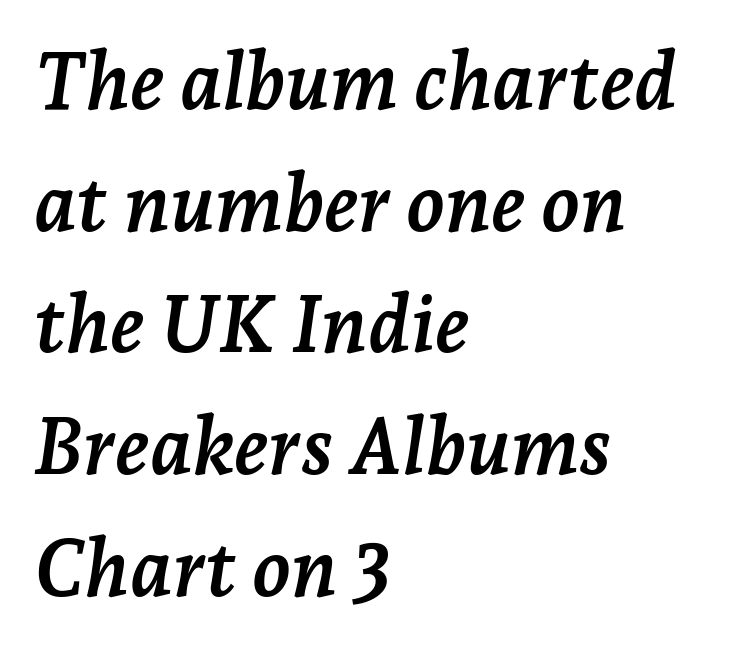
The image shows 79 px semibold serif type, italic (leaning right); set left-aligned, normal line spacing (1.54x), normal letter spacing, not underlined; low stroke contrast and a medium x-height.
